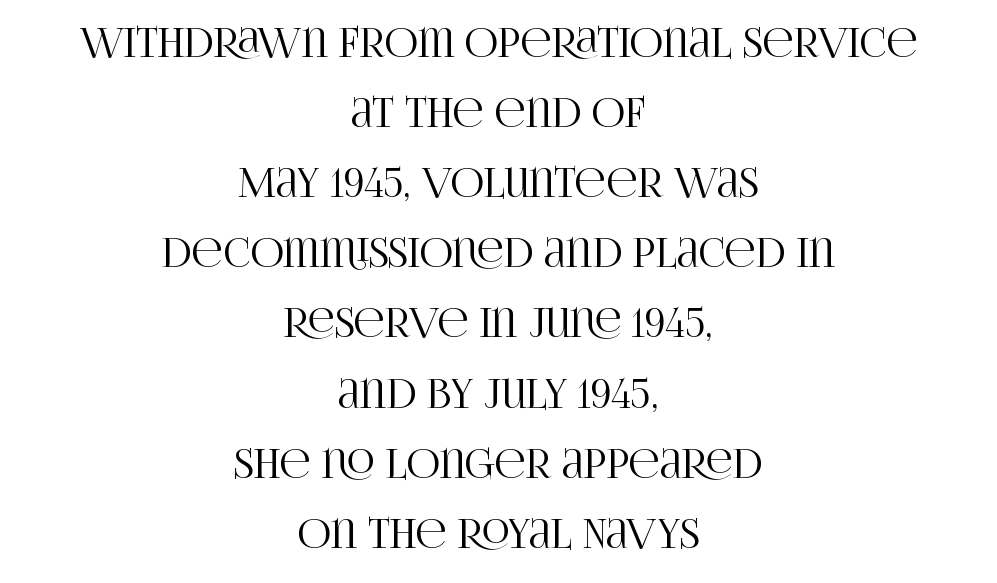
The rendering keeps characters at their native spacing. Has an underline been added? It has not. The letters advance in unequal steps, a hallmark of proportional type. Nope, not italic — everything's standing straight. This rendering employs a face with finishing strokes, i.e., a serif. Layout note: lines centered.
